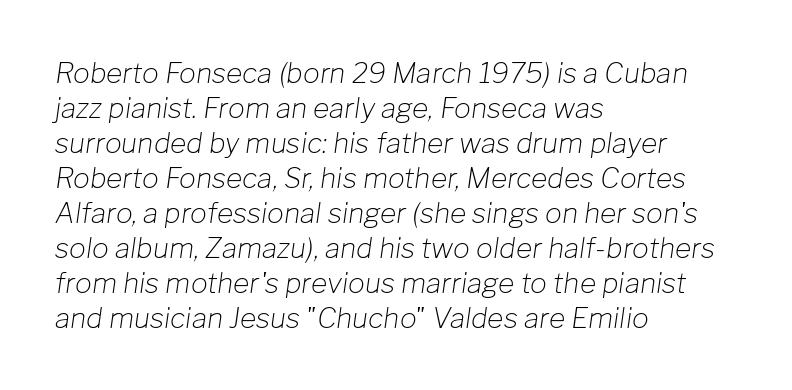
Q: Is the text bold? A: No.
Q: Is the text italic (slanted)? A: Yes, it leans right by about 8 degrees.
Q: Is the text underlined? A: No.
Q: How is the paragraph aligned? A: Left-aligned.
Q: Is the spacing between letters normal or unusually wide? A: Normal.
Q: Is the spacing between lines tight, normal or loose? A: Normal.
Q: Width (condensed, normal, or wide)? A: Normal.
Q: Stroke contrast? A: Low.
Q: x-height? A: Medium.
Q: Monospaced? A: No.
